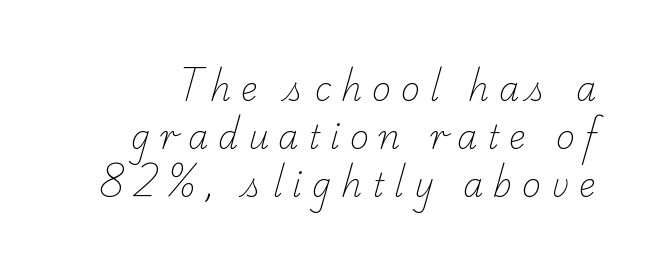
The typeface has the unassuming heft of standard copy or less. Words float on clear page, feet unadorned. I'd call this a serif setting — the letters wear small feet. The passage shown is typed in a proportional face where columns would drift.
